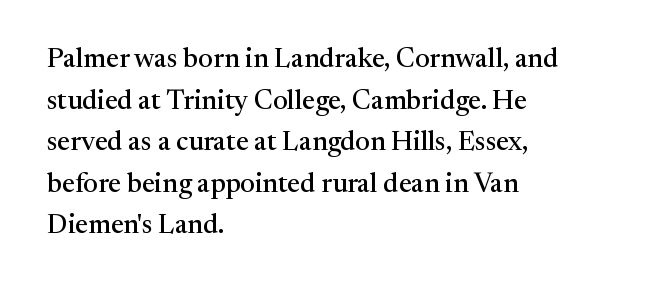
A typesetter would call this zero additional tracking. Line beginnings align vertically; line endings do not. The leading is moderate, giving the passage an even texture. No italicization has been applied; the sample stays upright. This rendering features lettering with no underline.
